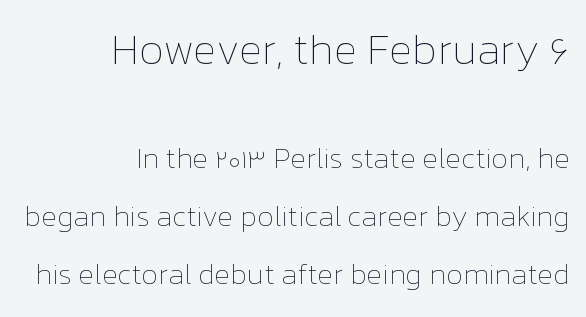
No extra tracking has been applied to these lines. Size hierarchy here favors the leading block over the trailing one. If you drew a ruler down the right edge, every line would touch it. Stems here are at most as thick as an everyday book face. It's the straight-up-and-down kind of type.
